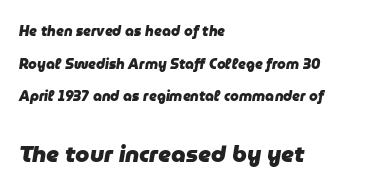
{"italic": "yes", "lean": "right", "slant_degrees": 9, "bold": "yes", "underline": "no", "align": "left", "line_spacing": "loose", "line_spacing_ratio": 2.33, "letter_spacing": "normal", "letter_spacing_em": 0.0, "larger_block": "second", "size_ratio": 1.64, "glyph_px": 23}
